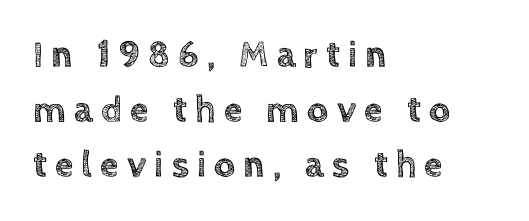
The image shows 37 px text type, upright; set left-aligned, normal line spacing (1.48x), unusually wide letter spacing (+0.22 em), not underlined; a large x-height.
